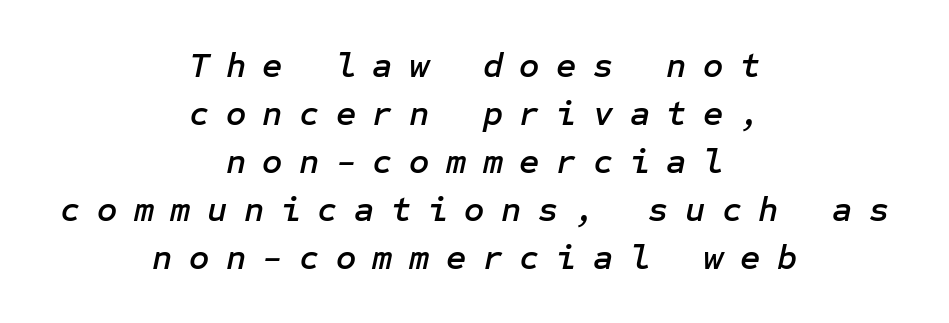
{"italic": "yes", "lean": "right", "slant_degrees": 12, "width": "normal", "stroke_contrast": "low", "x_height": "medium", "underline": "no", "align": "center", "line_spacing": "normal", "line_spacing_ratio": 1.37, "letter_spacing": "wide", "letter_spacing_em": 0.47, "glyph_px": 35}
